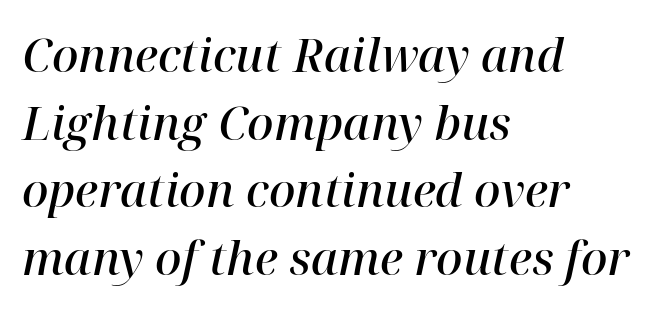
The image shows 46 px semibold serif type, italic (leaning right); set left-aligned, normal line spacing (1.47x), normal letter spacing, not underlined; high stroke contrast and a medium x-height.
